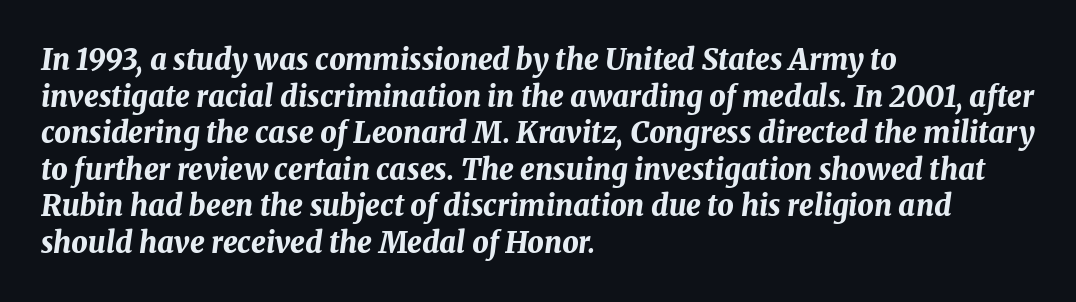
The face used here is rendered with its standard letterfit. A student would call this left alignment; a typographer would say flush left, rag right. Slanted lettering throughout. A clean baseline with only descenders dipping below it. Heft: maximum for text — a bold.
